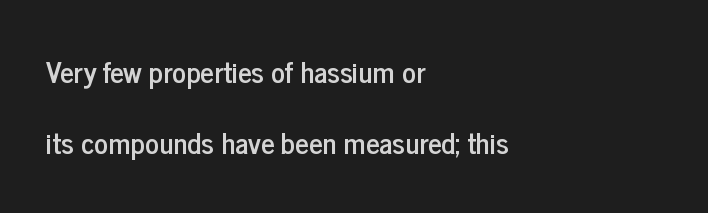
The image shows 29 px condensed sans-serif type, upright; set left-aligned, loose line spacing (2.46x), normal letter spacing, not underlined; low stroke contrast and a medium x-height.
